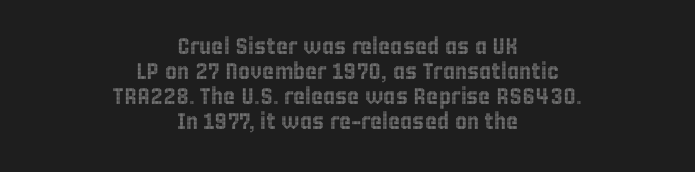
Q: Is the text italic (slanted)? A: No, it is upright.
Q: Is the text underlined? A: No.
Q: How is the paragraph aligned? A: Centered.
Q: Is the spacing between letters normal or unusually wide? A: Normal.
Q: Is the spacing between lines tight, normal or loose? A: Tight.
